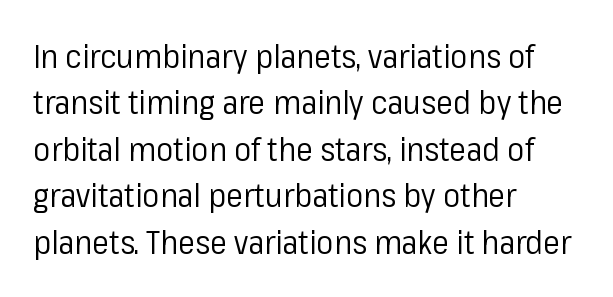
The image shows 32 px regular-weight sans-serif type, upright; set left-aligned, normal line spacing (1.45x), normal letter spacing, not underlined; low stroke contrast and a medium x-height.
